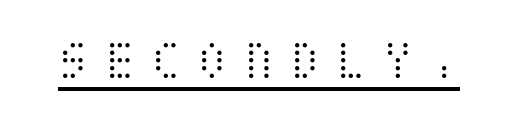
The image shows 56 px light, condensed type, upright; set unusually wide letter spacing (+0.28 em), underlined; medium stroke contrast and a large x-height.
